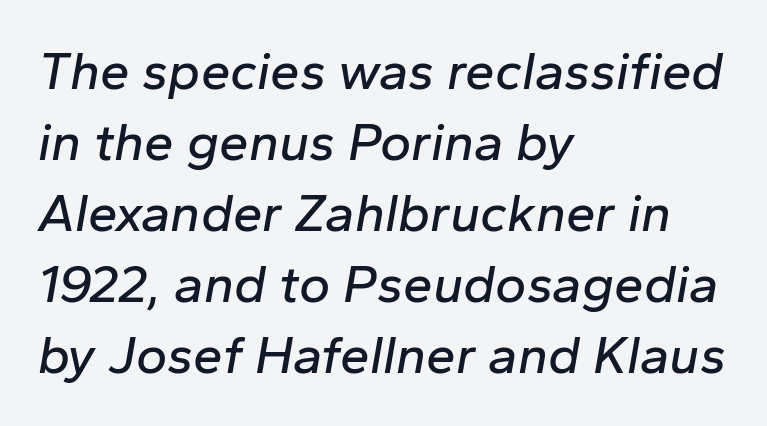
Q: Is the text italic (slanted)? A: Yes, it leans right by about 10 degrees.
Q: Is the text underlined? A: No.
Q: How is the paragraph aligned? A: Left-aligned.
Q: Is the spacing between letters normal or unusually wide? A: Normal.
Q: Is the spacing between lines tight, normal or loose? A: Normal.
Q: Width (condensed, normal, or wide)? A: Normal.
Q: Stroke contrast? A: Low.
Q: x-height? A: Medium.
Q: Monospaced? A: No.
